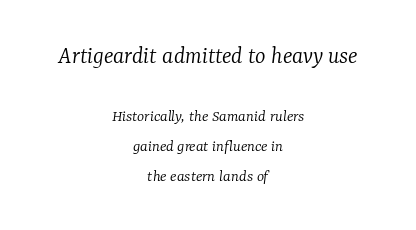
The image shows 25 px text type, italic (leaning right); set centered, line spacing 1.76x, normal letter spacing, not underlined; the first (top) block is 1.47x larger.
